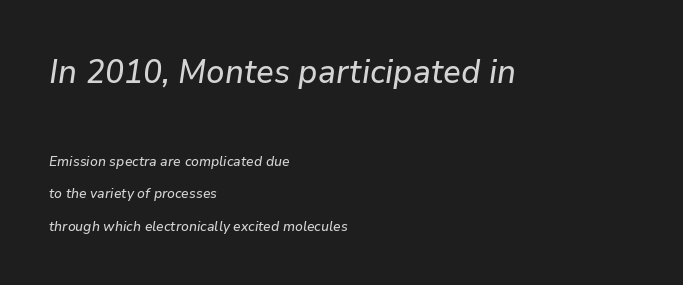
These lines are rendered in a variable-pitch font. Top chunk: large. Bottom chunk: small. Baseline-to-baseline distance is far greater than the letter height. The lines are quadded left. In terms of posture, this sample is oblique. Nothing unusual about the tracking: characters are spaced as the font intends.
